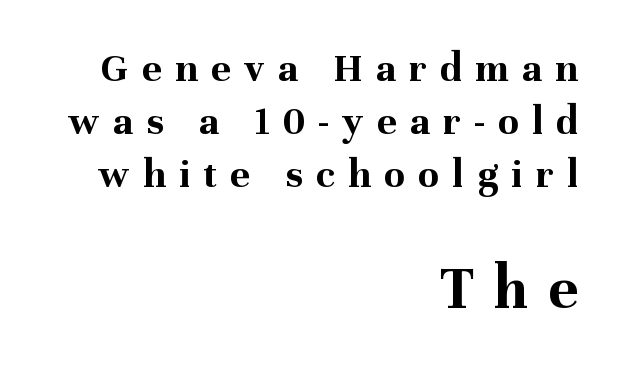
These lines carry a lot of weight — the face is fully bold. Small tapered or slab feet sit at the stroke ends, so this counts as serif. Lines of text with bare space underneath. This sample is right-justified, so line beginnings fall wherever the words allow.
